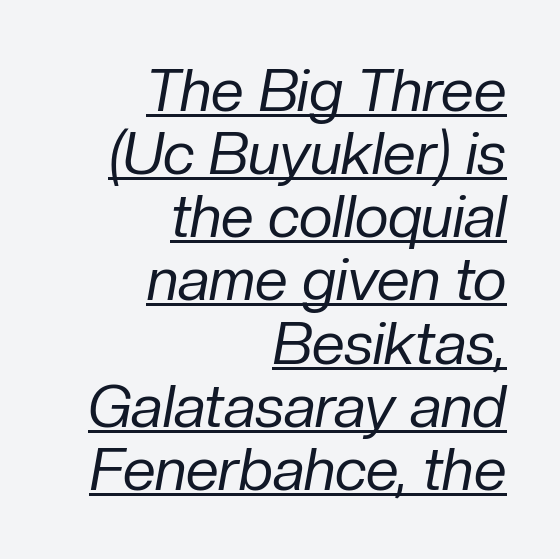
{"italic": "yes", "lean": "right", "slant_degrees": 10, "bold": "no", "weight": "regular", "width": "normal", "stroke_contrast": "low", "x_height": "medium", "monospaced": "no", "underline": "yes", "align": "right", "line_spacing": "tight", "line_spacing_ratio": 1.07, "letter_spacing": "normal", "letter_spacing_em": 0.0, "glyph_px": 59}
